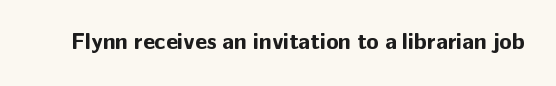
{"italic": "no", "bold": "yes", "underline": "no", "letter_spacing": "normal", "letter_spacing_em": 0.0, "glyph_px": 23}
